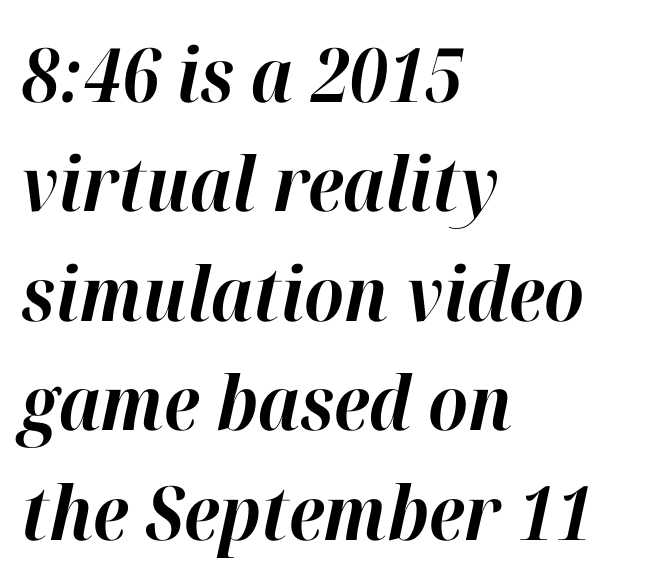
Underlining? Definitely not there. Yep, that's italic — everything's leaning. Summary of vertical rhythm: regular, with standard interline spacing. What stands out about the letter spacing? Nothing — it is the standard amount. A student would call this left alignment; a typographer would say flush left, rag right. Each letter keeps its own natural width here, so spacing adapts to shape.
